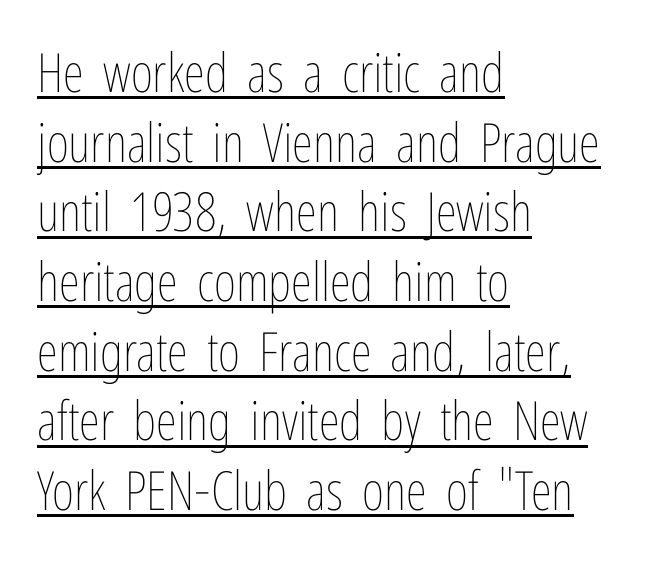
The image shows 54 px thin, condensed type, upright; set left-aligned, normal line spacing (1.29x), normal letter spacing, underlined; low stroke contrast and a medium x-height.
